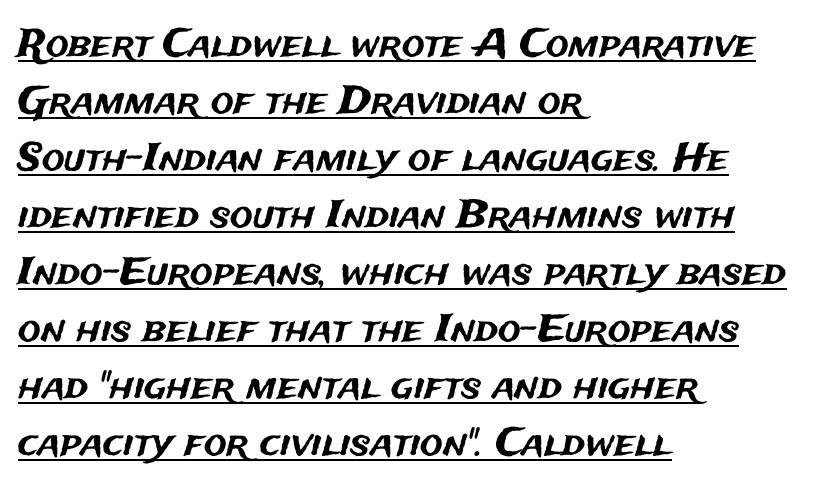
The image shows 38 px sans-serif type; set left-aligned, normal line spacing (1.5x), normal letter spacing, underlined; medium stroke contrast and a medium x-height.
